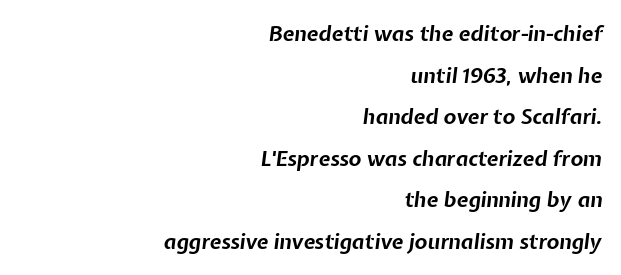
Rows of type keep a wide berth in the vertical direction. Chunky letters — that's bold for sure. The letters sit at their default tracking, neither squeezed nor spread. Words float on clear page, feet unadorned.
